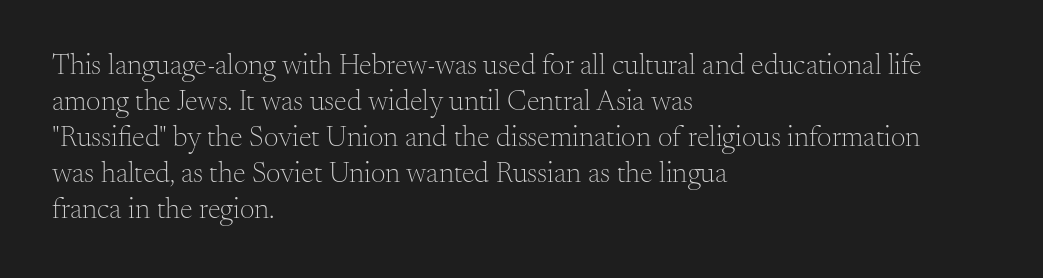
Q: Is the text bold? A: No.
Q: Is the text italic (slanted)? A: No, it is upright.
Q: Is the typeface a serif or a sans-serif typeface? A: Serif.
Q: Is the text underlined? A: No.
Q: How is the paragraph aligned? A: Left-aligned.
Q: Is the spacing between letters normal or unusually wide? A: Normal.
Q: Width (condensed, normal, or wide)? A: Normal.
Q: Stroke contrast? A: Medium.
Q: x-height? A: Small.
Q: Monospaced? A: No.
